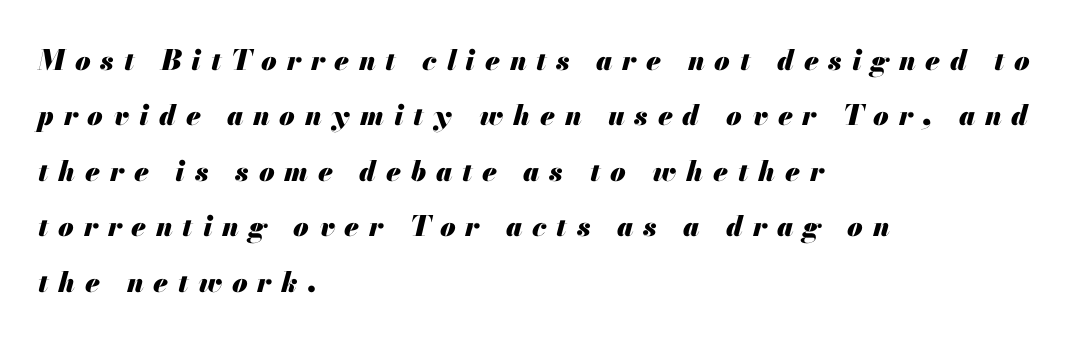
Would a proofreader flag this as italicized? Yes. How would I describe the line gaps? Wide and relaxed. Here the designer chose a conventional face with non-uniform glyph widths. Every letter is thick-stroked: bold, no question.
